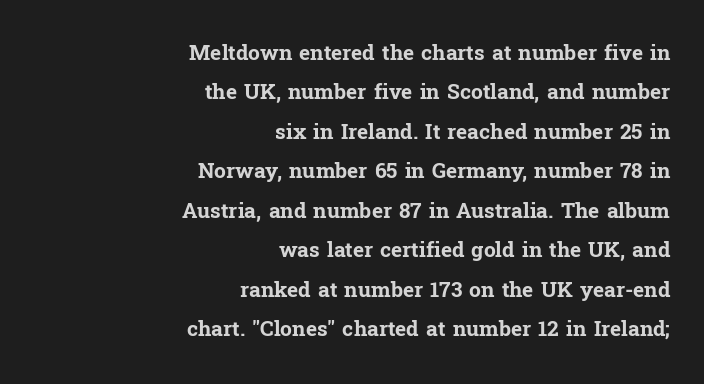
The image shows 21 px bold type, upright; set right-aligned, line spacing 1.88x, normal letter spacing, not underlined.
